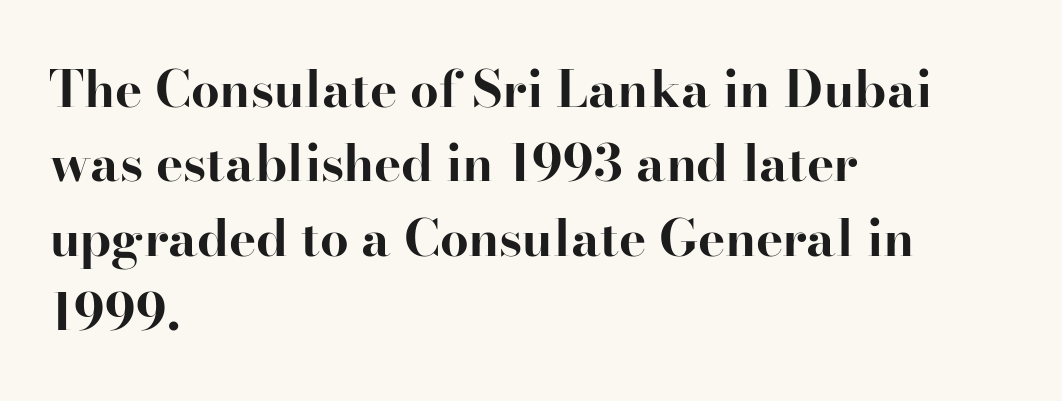
As a designer I'd log this as weight 700, bold. The line texture is even and compact thanks to regular tracking. Does the leading feel generous? No, just average. Teacher's note: observe the even left margin — that is flush-left alignment.
